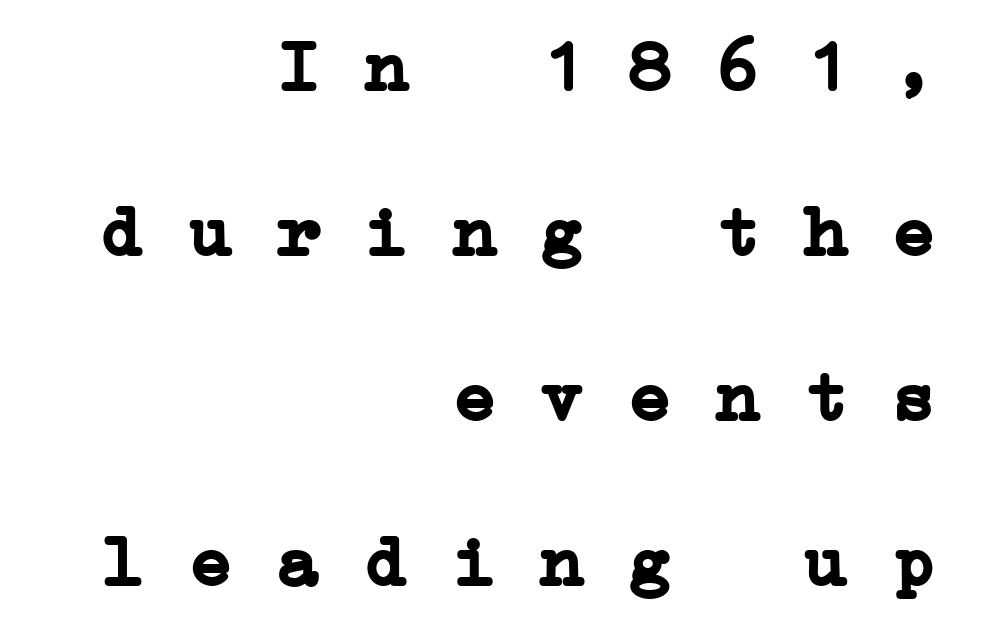
Q: Is the text bold? A: Yes.
Q: Is the typeface a serif or a sans-serif typeface? A: Serif.
Q: Is the text underlined? A: No.
Q: How is the paragraph aligned? A: Right-aligned.
Q: Is the spacing between letters normal or unusually wide? A: Normal.
Q: Is the spacing between lines tight, normal or loose? A: Loose.
Q: Width (condensed, normal, or wide)? A: Wide.
Q: Stroke contrast? A: Low.
Q: x-height? A: Medium.
Q: Monospaced? A: Yes.
